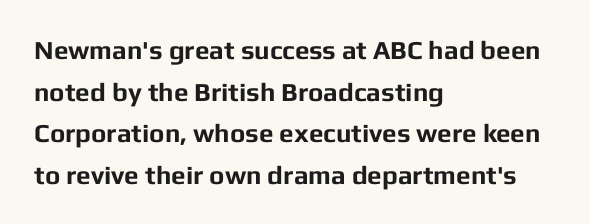
When letters stand straight like this, we call the style roman or upright. Successive baselines arrive at the customary interval. This rendering uses left alignment, leaving the right contour irregular. Notice how thick the strokes are: this is what a full bold looks like.
